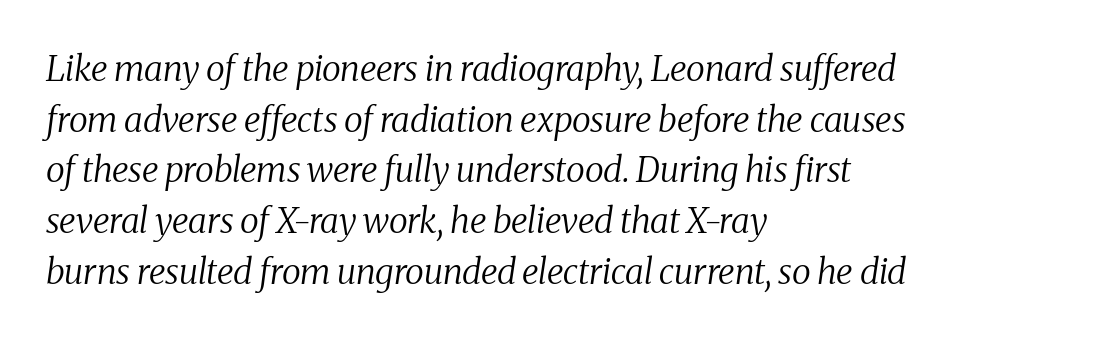
These lines are set flush left with a ragged right edge. The rendering uses a moderate line-height, typical for paragraphs. The gaps between neighbouring characters are ordinary and unremarkable. Quick note: italic.
